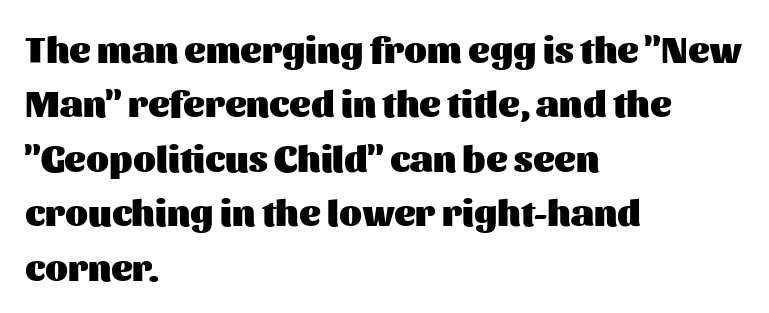
{"serif": "no", "italic": "no", "bold": "yes", "weight": "heavy", "width": "normal", "stroke_contrast": "medium", "x_height": "medium", "monospaced": "no", "underline": "no", "align": "left", "line_spacing": "normal", "line_spacing_ratio": 1.47, "letter_spacing": "normal", "letter_spacing_em": 0.0, "glyph_px": 37}
